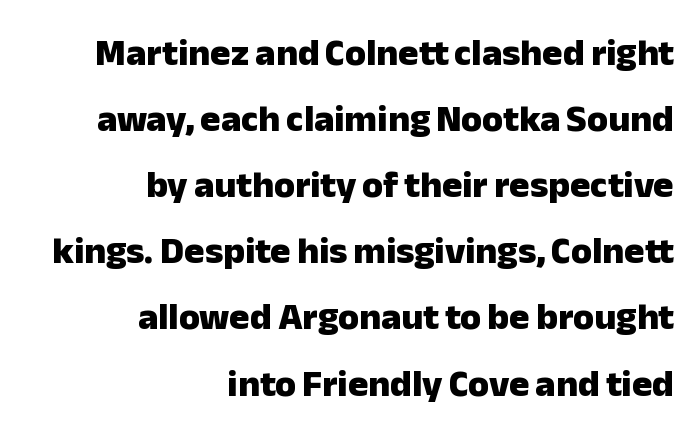
Q: Is the text bold? A: Yes.
Q: Is the text italic (slanted)? A: No, it is upright.
Q: Is the typeface a serif or a sans-serif typeface? A: Sans-serif.
Q: Is the text underlined? A: No.
Q: How is the paragraph aligned? A: Right-aligned.
Q: Is the spacing between letters normal or unusually wide? A: Normal.
Q: Width (condensed, normal, or wide)? A: Normal.
Q: Stroke contrast? A: Low.
Q: x-height? A: Medium.
Q: Monospaced? A: No.
